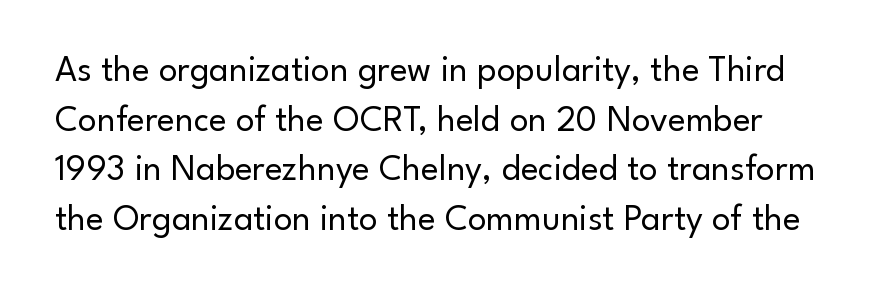
Q: Is the text bold? A: No.
Q: Is the text italic (slanted)? A: No, it is upright.
Q: Is the typeface a serif or a sans-serif typeface? A: Sans-serif.
Q: Is the text underlined? A: No.
Q: Is the spacing between letters normal or unusually wide? A: Normal.
Q: Is the spacing between lines tight, normal or loose? A: Normal.
Q: Width (condensed, normal, or wide)? A: Normal.
Q: Stroke contrast? A: Low.
Q: x-height? A: Small.
Q: Monospaced? A: No.
